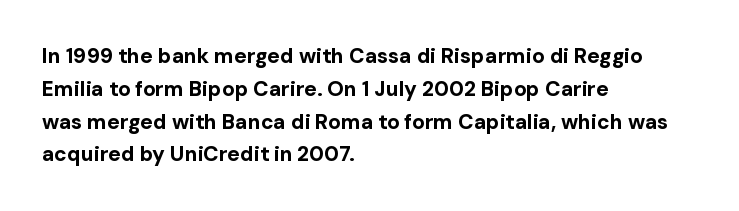
The image shows 21 px bold type, upright; set left-aligned, normal line spacing (1.56x), normal letter spacing, not underlined.
